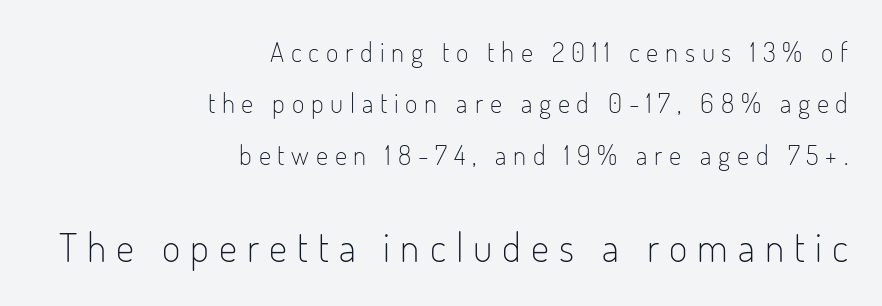
If you squint, the bottom block still reads clearly — it's the larger of the two. You could not count columns in this text — the font is proportionally spaced. One-word summary of the alignment: right. Designer's note — italics off, roman on.
